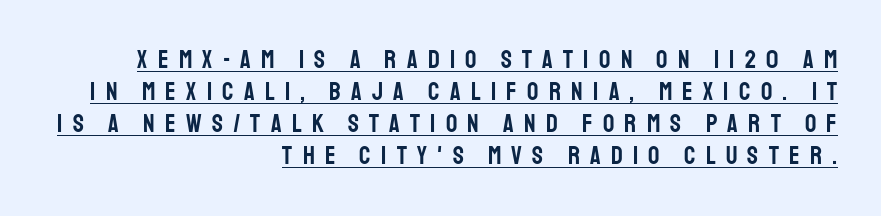
Q: Is the text italic (slanted)? A: No, it is upright.
Q: Is the text underlined? A: Yes.
Q: How is the paragraph aligned? A: Right-aligned.
Q: Is the spacing between letters normal or unusually wide? A: Unusually wide.
Q: Is the spacing between lines tight, normal or loose? A: Normal.
